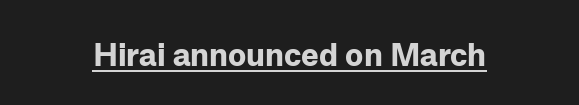
Q: Is the text bold? A: Yes.
Q: Is the text italic (slanted)? A: No, it is upright.
Q: Is the typeface a serif or a sans-serif typeface? A: Sans-serif.
Q: Is the text underlined? A: Yes.
Q: Is the spacing between letters normal or unusually wide? A: Normal.
Q: Width (condensed, normal, or wide)? A: Normal.
Q: Stroke contrast? A: Low.
Q: x-height? A: Medium.
Q: Monospaced? A: No.
